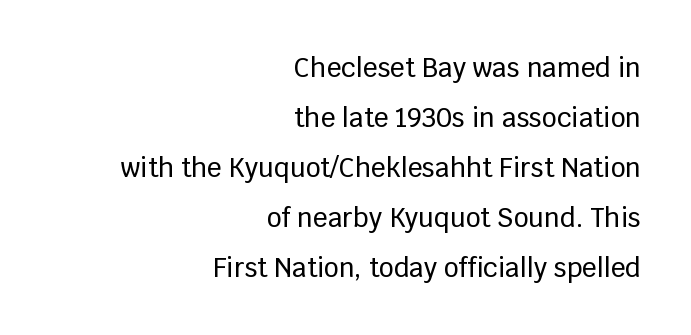
The image shows 26 px text type, upright; set right-aligned, loose line spacing (1.92x), normal letter spacing, not underlined.
